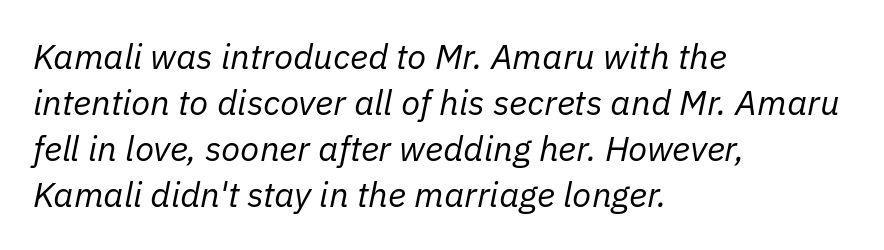
Q: Is the text bold? A: No.
Q: Is the text italic (slanted)? A: Yes, it leans right by about 11 degrees.
Q: Is the text underlined? A: No.
Q: How is the paragraph aligned? A: Left-aligned.
Q: Is the spacing between letters normal or unusually wide? A: Normal.
Q: Is the spacing between lines tight, normal or loose? A: Normal.
Q: Width (condensed, normal, or wide)? A: Normal.
Q: Stroke contrast? A: Low.
Q: x-height? A: Medium.
Q: Monospaced? A: No.
